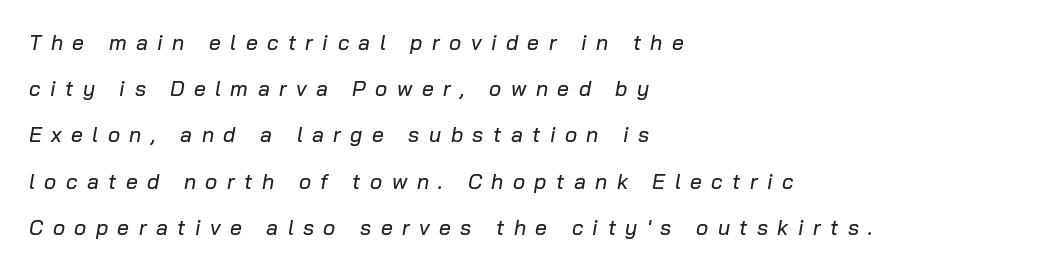
Q: Is the text italic (slanted)? A: Yes, it leans right by about 10 degrees.
Q: Is the text underlined? A: No.
Q: How is the paragraph aligned? A: Left-aligned.
Q: Is the spacing between letters normal or unusually wide? A: Unusually wide.
Q: Is the spacing between lines tight, normal or loose? A: Loose.
